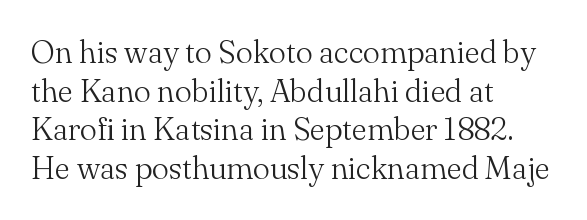
Observe the ordinary spacing: letters are neighbours, not strangers. Look at the bottom of the vertical strokes: they flare into serifs here. The paragraph shown leans on its left margin. The font's upright variant was chosen for this text. The typesetting does not lean heavy: it is not bold.
